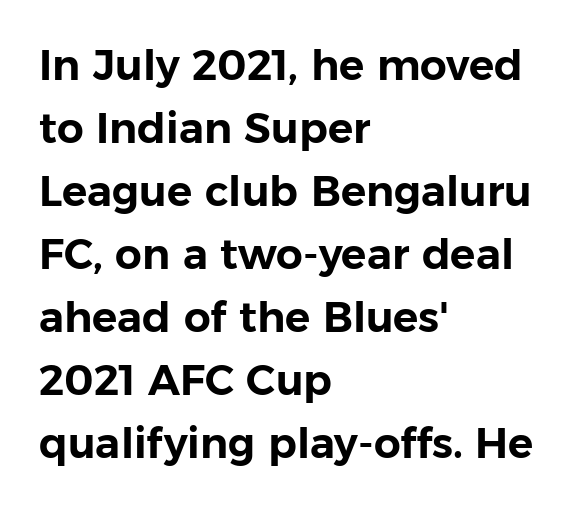
{"serif": "no", "italic": "no", "width": "normal", "stroke_contrast": "low", "x_height": "medium", "monospaced": "no", "underline": "no", "align": "left", "line_spacing": "normal", "line_spacing_ratio": 1.5, "letter_spacing": "normal", "letter_spacing_em": 0.0, "glyph_px": 42}
